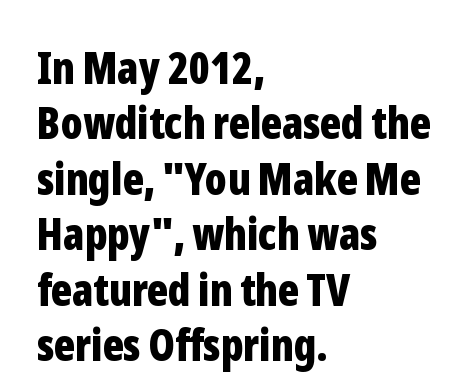
The image shows 44 px bold, condensed sans-serif type, upright; set left-aligned, normal line spacing (1.26x), normal letter spacing, not underlined; low stroke contrast and a medium x-height.
